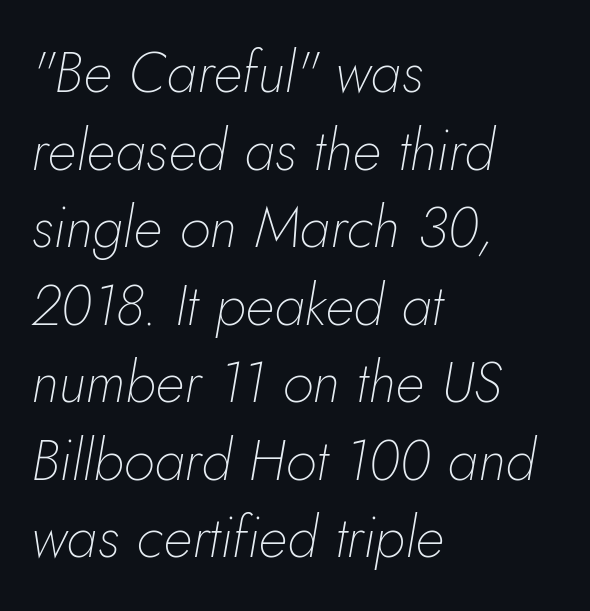
Stems and bowls with no extra thickness — not bold. Do the characters align in a grid? No, the font is proportional. The glyphs are unaccompanied by any horizontal stroke below them. Leftover space on each line is placed entirely after the last word.
